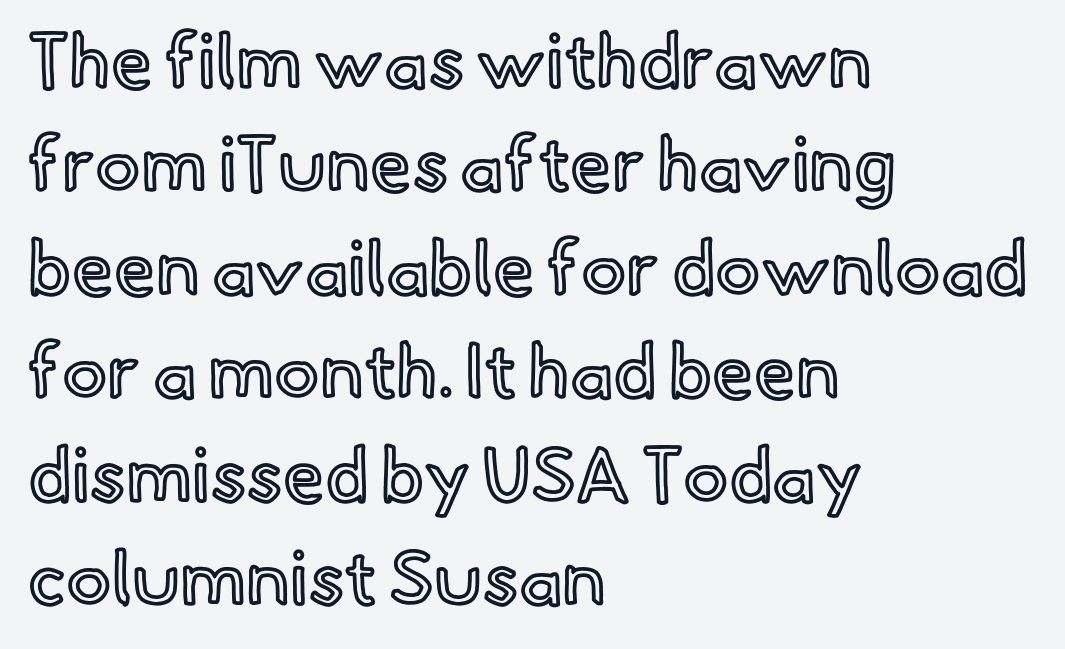
Reading down the block, your eye returns to a fixed left position each line. You could call the tracking neutral — neither tight nor loose. A typesetter would mark this as roman, not italic. Underlining? Definitely not there. Think of a printed novel: that variable character pitch is what you see here.
